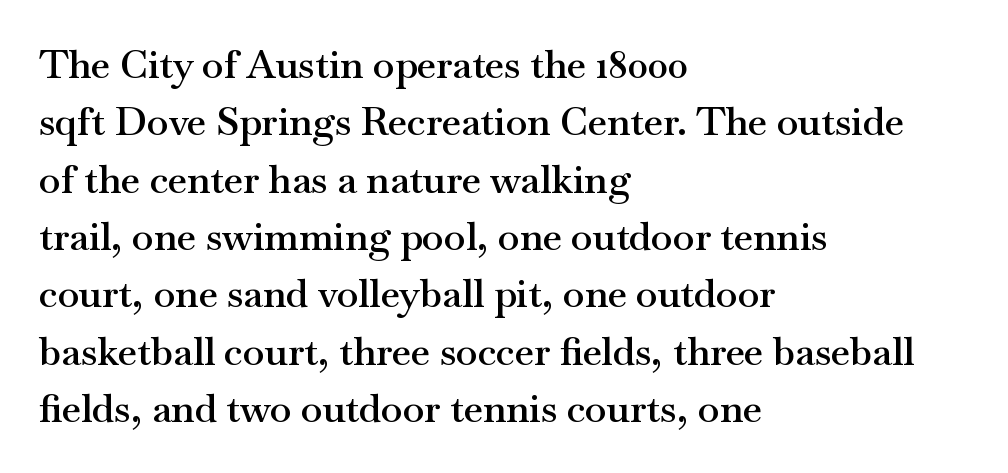
The image shows 39 px semibold, wide serif type, upright; set left-aligned, normal line spacing (1.47x), normal letter spacing, not underlined; medium stroke contrast and a small x-height.
